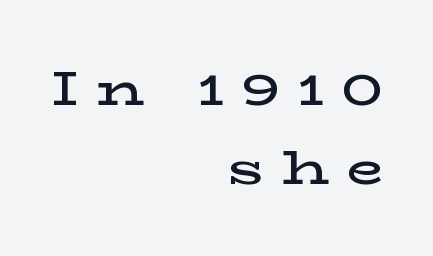
{"serif": "yes", "italic": "no", "bold": "semi", "weight": "semibold", "width": "wide", "stroke_contrast": "low", "x_height": "medium", "monospaced": "no", "underline": "no", "align": "right", "line_spacing": "normal", "line_spacing_ratio": 1.65, "letter_spacing": "wide", "letter_spacing_em": 0.37, "glyph_px": 48}
